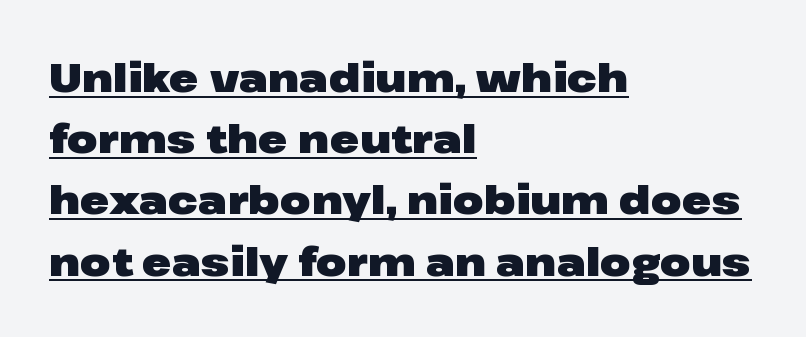
{"serif": "no", "italic": "no", "bold": "yes", "weight": "heavy", "width": "wide", "stroke_contrast": "low", "x_height": "medium", "monospaced": "no", "underline": "yes", "align": "left", "line_spacing": "normal", "line_spacing_ratio": 1.53, "letter_spacing": "normal", "letter_spacing_em": 0.0, "glyph_px": 40}
